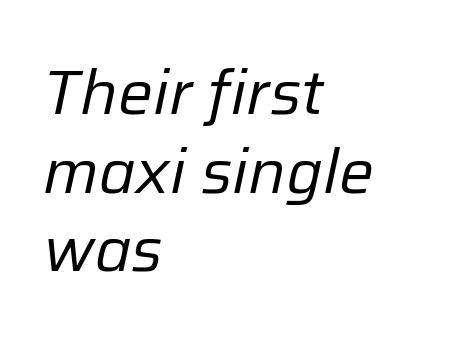
The image shows 62 px regular-weight type, italic (leaning right); set left-aligned, normal line spacing (1.27x), normal letter spacing, not underlined; low stroke contrast and a medium x-height.
